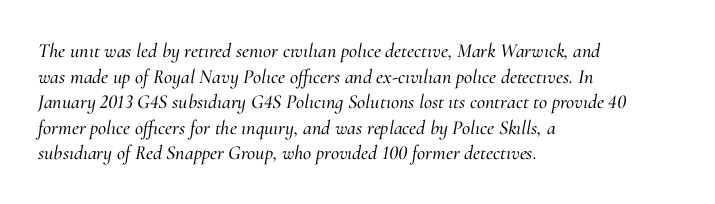
How are the letters spaced? Ordinarily, with no added tracking. Typeset ragged right — the left edge is the straight one. The text carries the slant typical of an italic or oblique font. Is there much room between lines? A standard amount, neither cramped nor airy. Honestly, there is no underline to notice here at all.
